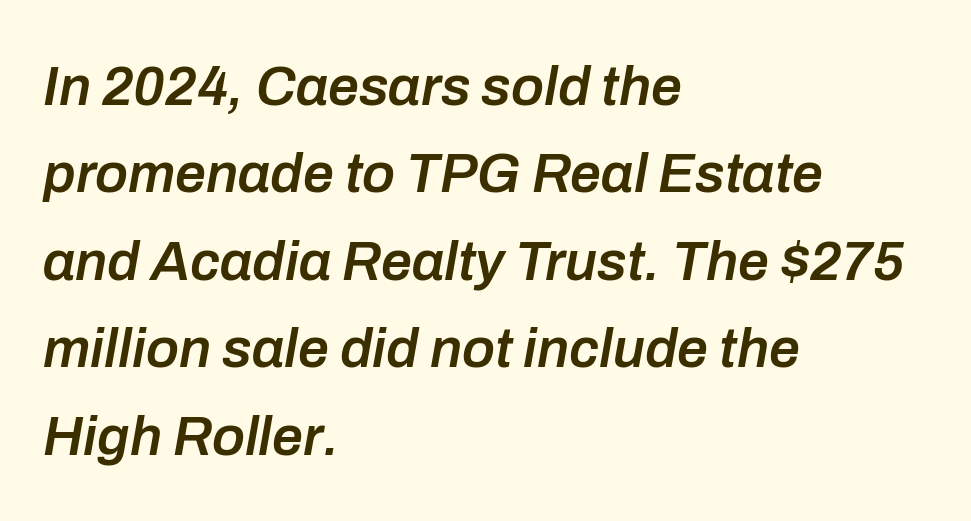
Q: Is the text bold? A: Semi-bold.
Q: Is the text italic (slanted)? A: Yes, it leans right by about 10 degrees.
Q: Is the text underlined? A: No.
Q: How is the paragraph aligned? A: Left-aligned.
Q: Is the spacing between letters normal or unusually wide? A: Normal.
Q: Is the spacing between lines tight, normal or loose? A: Normal.
Q: Width (condensed, normal, or wide)? A: Normal.
Q: Stroke contrast? A: Low.
Q: x-height? A: Medium.
Q: Monospaced? A: No.
